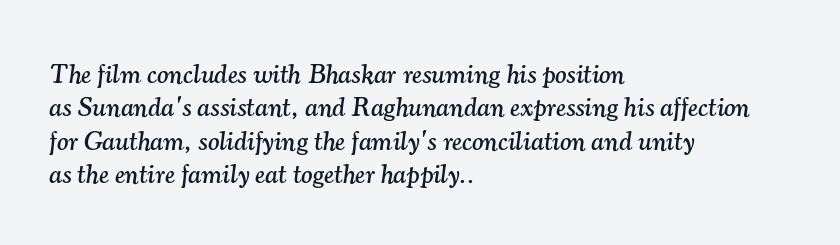
The image shows 27 px text type, italic (leaning right); set left-aligned, line spacing 1.24x, normal letter spacing, not underlined.
